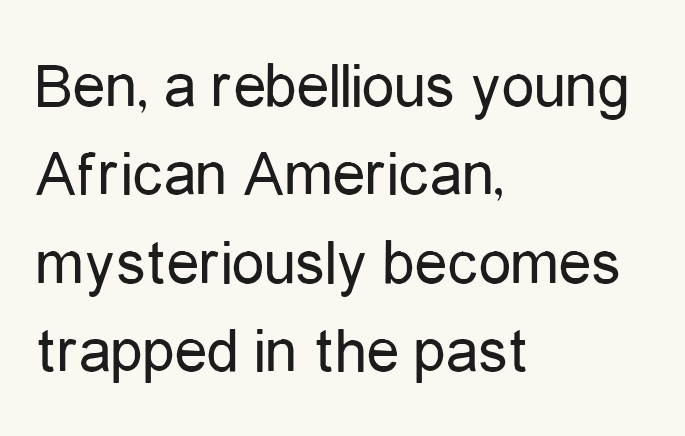
{"serif": "no", "italic": "no", "bold": "no", "weight": "regular", "width": "condensed", "stroke_contrast": "low", "x_height": "medium", "monospaced": "no", "underline": "no", "align": "left", "line_spacing": "normal", "line_spacing_ratio": 1.36, "letter_spacing": "normal", "letter_spacing_em": 0.0, "glyph_px": 65}
